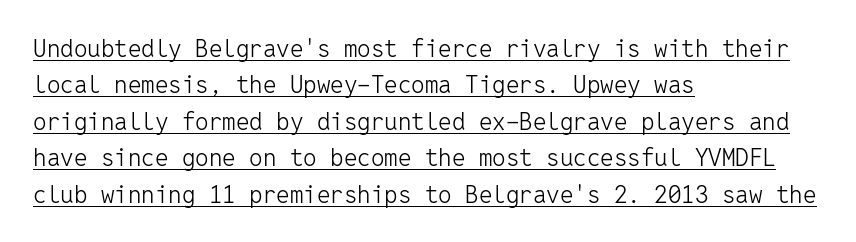
Is the stroke heavy? The answer is a plain regular-or-lighter. If you drew a line through each stem, it would be perfectly vertical. Vertical spacing — default. A classic flush-left, rag-right setting is used for this passage.
